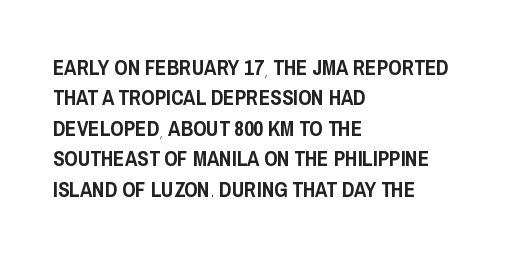
A bare baseline throughout the passage. This rendering uses left alignment, leaving the right contour irregular. Vertical strokes here are truly vertical. Glyph-to-glyph distance matches everyday printed text. If you measured baseline to baseline, you'd find a middling distance.
